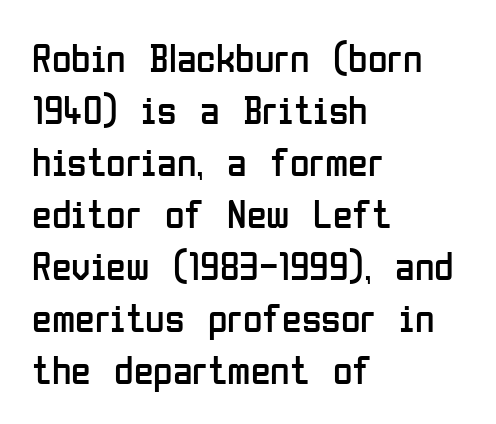
Q: Is the text bold? A: No.
Q: Is the text italic (slanted)? A: No, it is upright.
Q: Is the typeface a serif or a sans-serif typeface? A: Sans-serif.
Q: Is the text underlined? A: No.
Q: How is the paragraph aligned? A: Left-aligned.
Q: Is the spacing between letters normal or unusually wide? A: Normal.
Q: Is the spacing between lines tight, normal or loose? A: Normal.
Q: Width (condensed, normal, or wide)? A: Condensed.
Q: Stroke contrast? A: Low.
Q: x-height? A: Medium.
Q: Monospaced? A: No.
